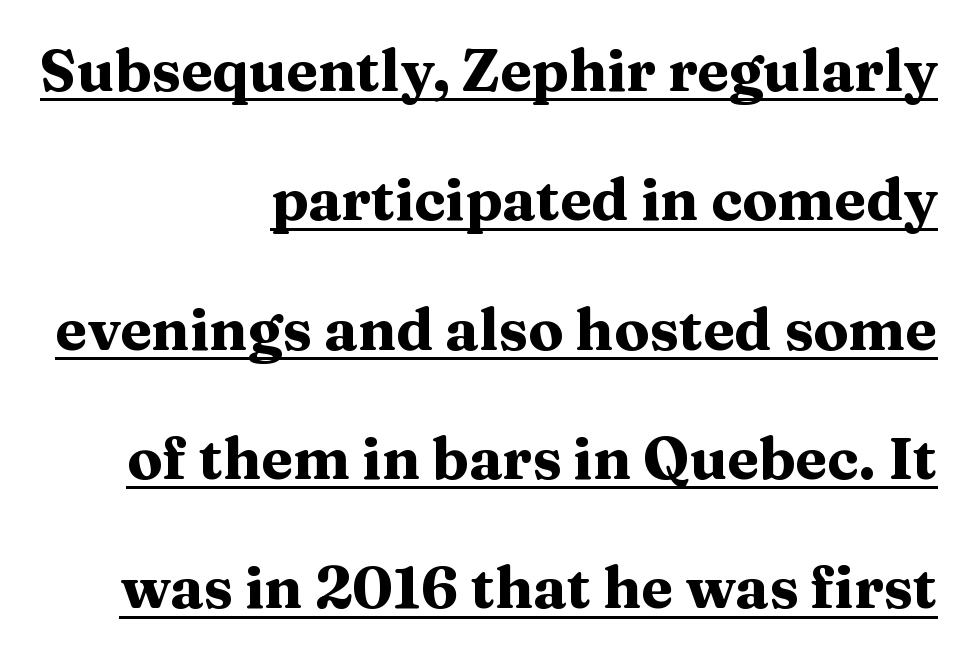
Q: Is the text bold? A: Yes.
Q: Is the text italic (slanted)? A: No, it is upright.
Q: Is the typeface a serif or a sans-serif typeface? A: Serif.
Q: Is the text underlined? A: Yes.
Q: How is the paragraph aligned? A: Right-aligned.
Q: Is the spacing between letters normal or unusually wide? A: Normal.
Q: Is the spacing between lines tight, normal or loose? A: Loose.
Q: Width (condensed, normal, or wide)? A: Wide.
Q: Stroke contrast? A: Medium.
Q: x-height? A: Medium.
Q: Monospaced? A: No.
